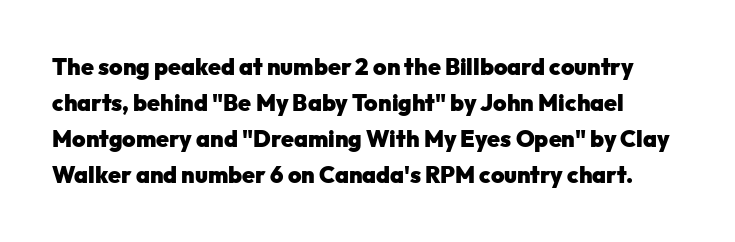
The image shows 23 px bold type, upright; set normal line spacing (1.57x), normal letter spacing, not underlined.
